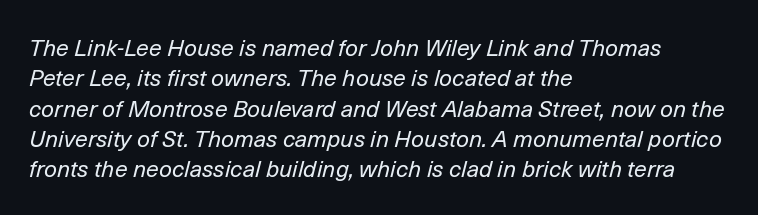
The image shows 23 px text type, italic (leaning right); set left-aligned, normal line spacing (1.32x), normal letter spacing, not underlined.
